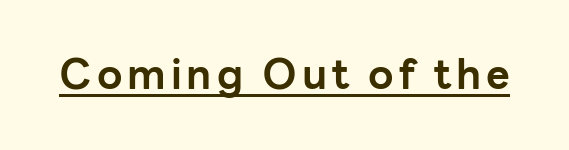
The image shows 41 px bold sans-serif type, upright; set underlined; low stroke contrast and a medium x-height.
